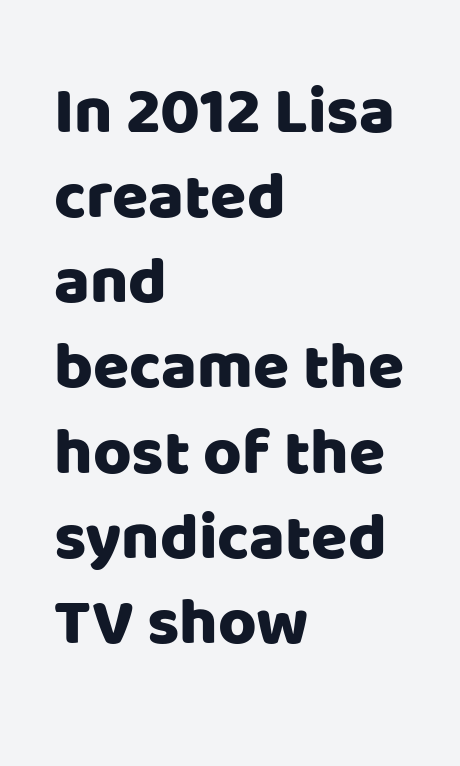
Think of a printed novel: that variable character pitch is what you see here. The type family on display is of the sans-serif kind. The block of text has a typical density, with ordinary space between rows. Does the lettering tilt? It doesn't — this is upright.
